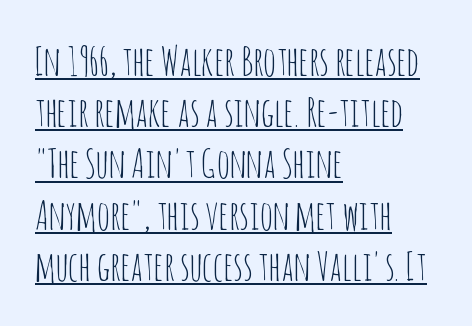
{"serif": "no", "italic": "no", "bold": "no", "weight": "thin", "width": "condensed", "stroke_contrast": "low", "x_height": "large", "monospaced": "no", "underline": "yes", "align": "left", "line_spacing": "normal", "line_spacing_ratio": 1.28, "letter_spacing": "normal", "letter_spacing_em": 0.0, "glyph_px": 40}
